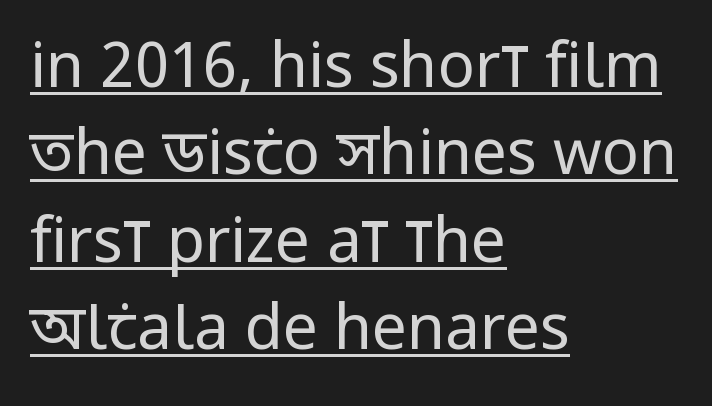
{"serif": "no", "italic": "no", "bold": "no", "weight": "regular", "width": "condensed", "stroke_contrast": "low", "x_height": "large", "monospaced": "no", "underline": "yes", "align": "left", "line_spacing": "normal", "line_spacing_ratio": 1.41, "letter_spacing": "normal", "letter_spacing_em": 0.0, "glyph_px": 62}
